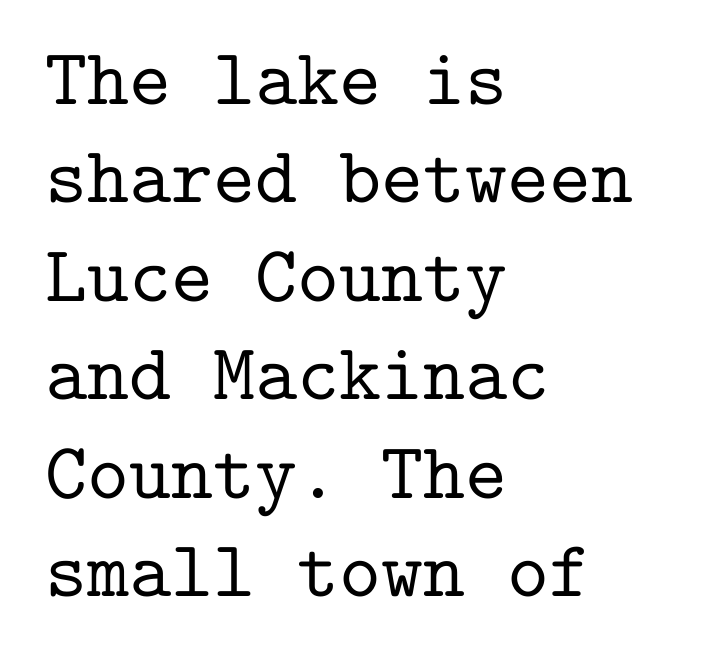
Ordinary non-slanted type is in use. Teacher's note: observe the even left margin — that is flush-left alignment. You can tell from the footed stems that serif type was used. Monospaced: the letters line up in strict vertical columns. Nobody drew a line under any word here. Students, note that the glyphs here touch the page at normal intervals.
